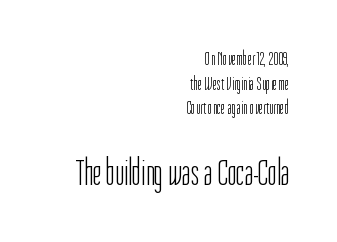
Evenly set lines give the paragraph a standard silhouette. The letters advance in unequal steps, a hallmark of proportional type. Notice how the stems are strictly vertical — no italics here. Unmarked baselines from the first word to the last.
